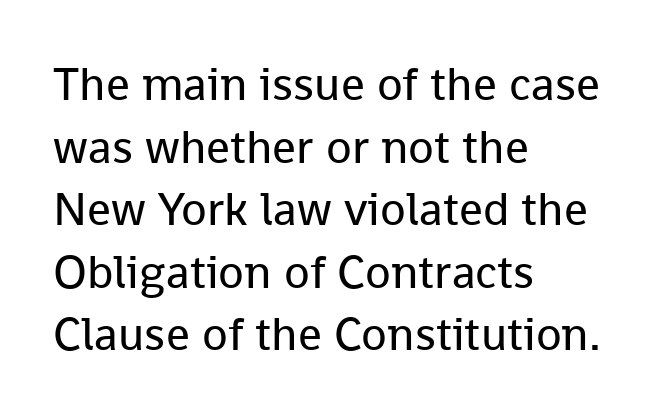
Q: Is the text bold? A: No.
Q: Is the text italic (slanted)? A: No, it is upright.
Q: Is the typeface a serif or a sans-serif typeface? A: Sans-serif.
Q: Is the text underlined? A: No.
Q: How is the paragraph aligned? A: Left-aligned.
Q: Is the spacing between letters normal or unusually wide? A: Normal.
Q: Is the spacing between lines tight, normal or loose? A: Normal.
Q: Width (condensed, normal, or wide)? A: Normal.
Q: Stroke contrast? A: Low.
Q: x-height? A: Medium.
Q: Monospaced? A: No.
